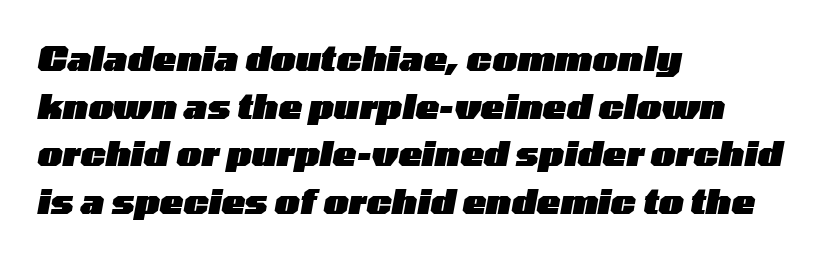
Q: Is the text bold? A: Yes.
Q: Is the text italic (slanted)? A: Yes, it leans right by about 10 degrees.
Q: Is the text underlined? A: No.
Q: How is the paragraph aligned? A: Left-aligned.
Q: Is the spacing between letters normal or unusually wide? A: Normal.
Q: Is the spacing between lines tight, normal or loose? A: Normal.
Q: Width (condensed, normal, or wide)? A: Wide.
Q: Stroke contrast? A: Low.
Q: x-height? A: Medium.
Q: Monospaced? A: No.
